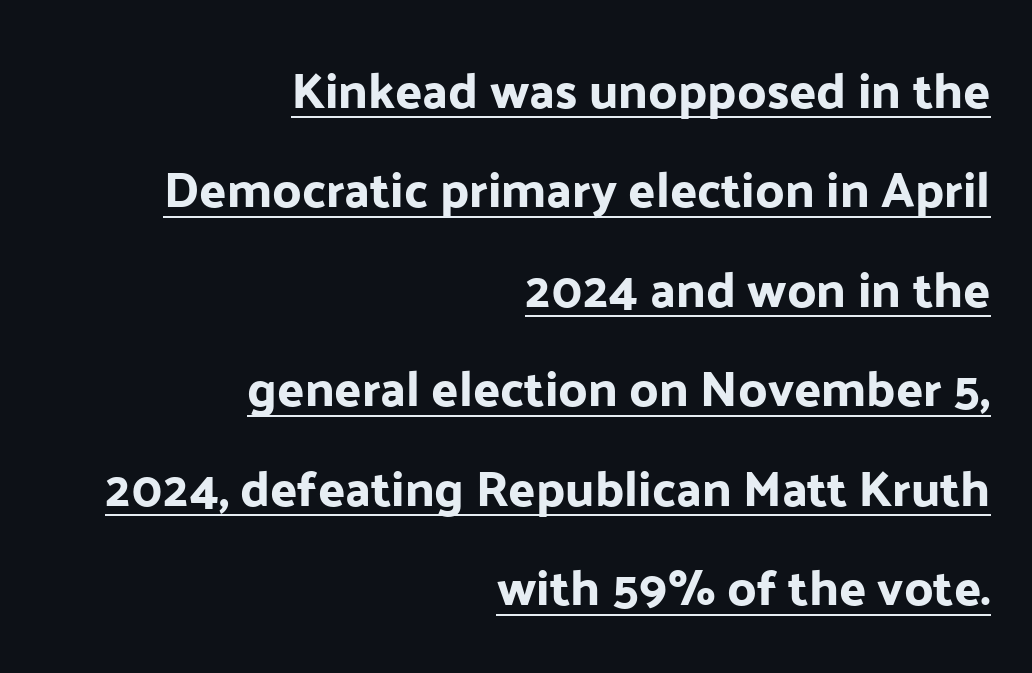
Every row of glyphs terminates at an identical x-position on the right. The gaps between neighbouring characters are ordinary and unremarkable. What's the leading like? Stretched, with rows far apart. Somebody hit Ctrl+U on this one — the words are underlined. Italic? Not at all — the glyphs are vertical.
